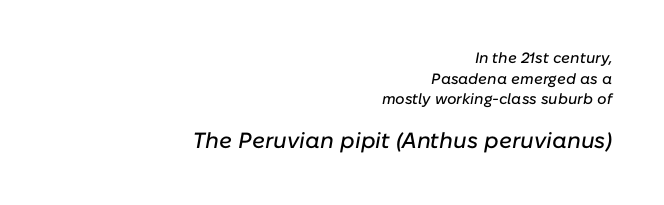
Q: Is the text italic (slanted)? A: Yes, it leans right by about 10 degrees.
Q: Is the text underlined? A: No.
Q: How is the paragraph aligned? A: Right-aligned.
Q: Is the spacing between letters normal or unusually wide? A: Normal.
Q: Is the spacing between lines tight, normal or loose? A: Normal.
Q: Which block of text is set in a larger size, the first (top) or the second (bottom)? A: The second (bottom) one.
